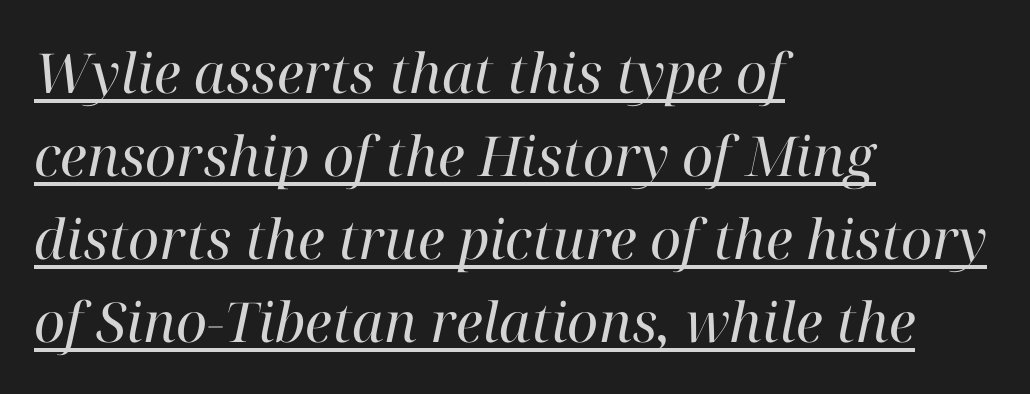
Q: Is the text bold? A: No.
Q: Is the text italic (slanted)? A: Yes, it leans right by about 12 degrees.
Q: Is the typeface a serif or a sans-serif typeface? A: Serif.
Q: Is the text underlined? A: Yes.
Q: How is the paragraph aligned? A: Left-aligned.
Q: Is the spacing between letters normal or unusually wide? A: Normal.
Q: Is the spacing between lines tight, normal or loose? A: Normal.
Q: Width (condensed, normal, or wide)? A: Normal.
Q: Stroke contrast? A: High.
Q: x-height? A: Medium.
Q: Monospaced? A: No.
